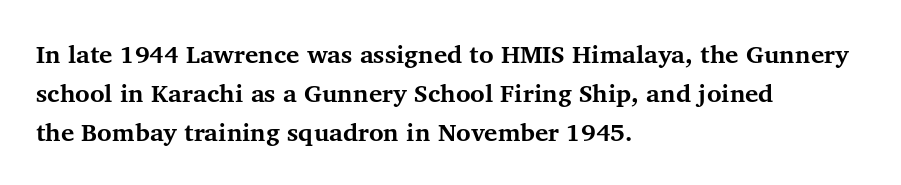
There is no visible air inserted between adjacent glyphs. This sample is left-justified, so line endings fall wherever the words run out. Normally led — the rows are evenly, conventionally spaced. The lettering holds an erect, upright posture throughout.
